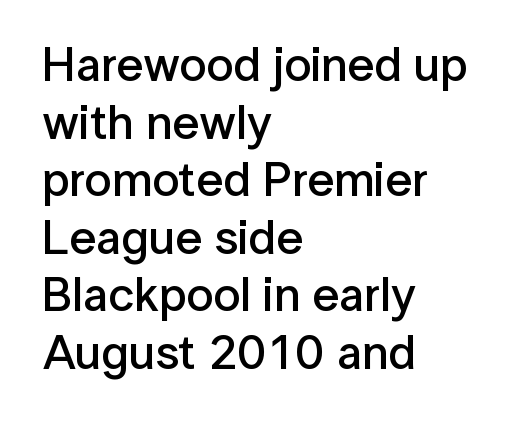
This rendering employs a face without finishing strokes, i.e., a sans-serif. If you drew a ruler down the left edge, every line would touch it. This sample uses plain, unmodified letter spacing. The strip under each line holds only bare page. Heft: intermediate — a semibold. When letters stand straight like this, we call the style roman or upright.
